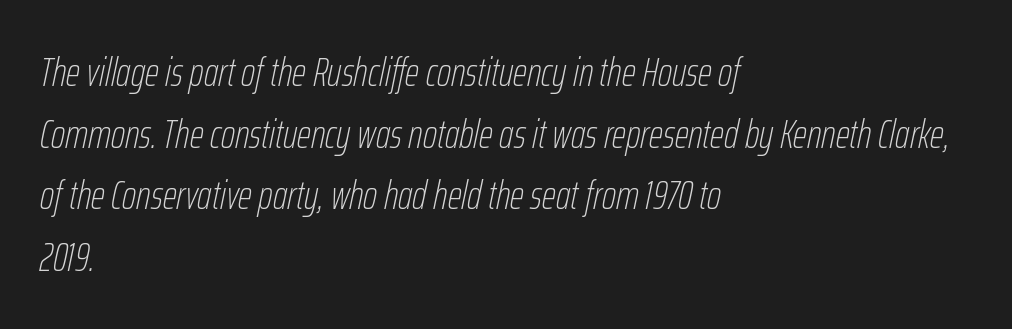
Unmarked baselines from the first word to the last. The glyphs look as if they've been sheared to an angle. The face used here is rendered with its standard letterfit. Regular leading. Spacing verdict: proportional, widths tailored to each character. In CSS terms this would be text-align: left.
